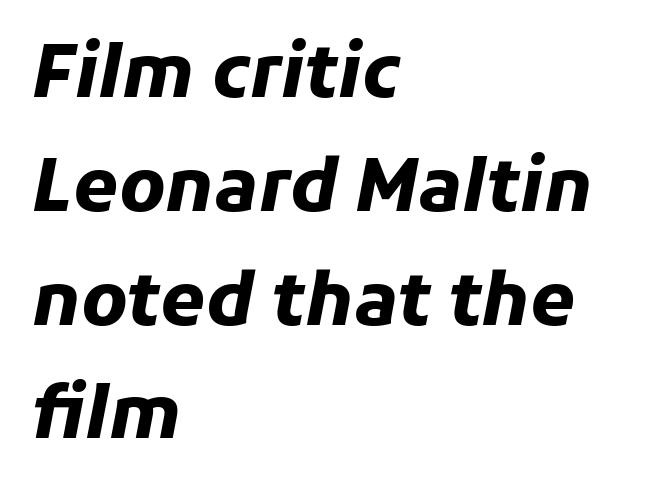
Rendered with sloped, italic letterforms. The letters advance in unequal steps, a hallmark of proportional type. Casual observation: everything's shoved over to the left. Whoever set this chose a conventional vertical rhythm. These lines carry a lot of weight — the face is fully bold. Underlining? Definitely not there.
